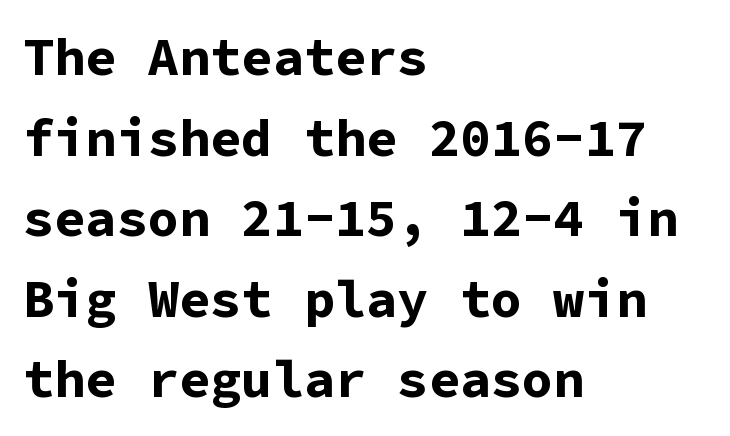
Q: Is the text bold? A: Yes.
Q: Is the text italic (slanted)? A: No, it is upright.
Q: Is the typeface a serif or a sans-serif typeface? A: Sans-serif.
Q: Is the text underlined? A: No.
Q: How is the paragraph aligned? A: Left-aligned.
Q: Is the spacing between letters normal or unusually wide? A: Normal.
Q: Is the spacing between lines tight, normal or loose? A: Normal.
Q: Width (condensed, normal, or wide)? A: Normal.
Q: Stroke contrast? A: Low.
Q: x-height? A: Medium.
Q: Monospaced? A: Yes.
